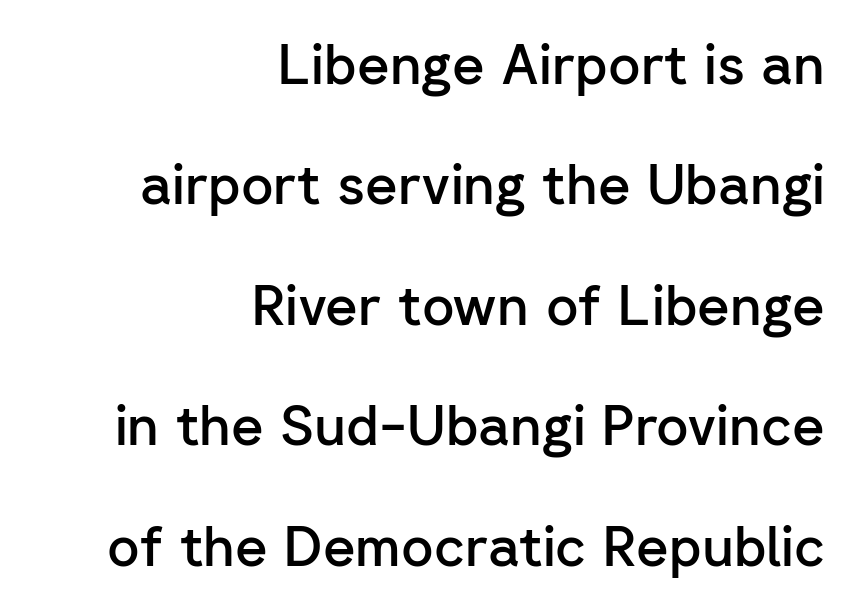
Q: Is the text bold? A: Semi-bold.
Q: Is the text italic (slanted)? A: No, it is upright.
Q: Is the typeface a serif or a sans-serif typeface? A: Sans-serif.
Q: Is the text underlined? A: No.
Q: How is the paragraph aligned? A: Right-aligned.
Q: Is the spacing between letters normal or unusually wide? A: Normal.
Q: Is the spacing between lines tight, normal or loose? A: Loose.
Q: Width (condensed, normal, or wide)? A: Normal.
Q: Stroke contrast? A: Low.
Q: x-height? A: Medium.
Q: Monospaced? A: No.
